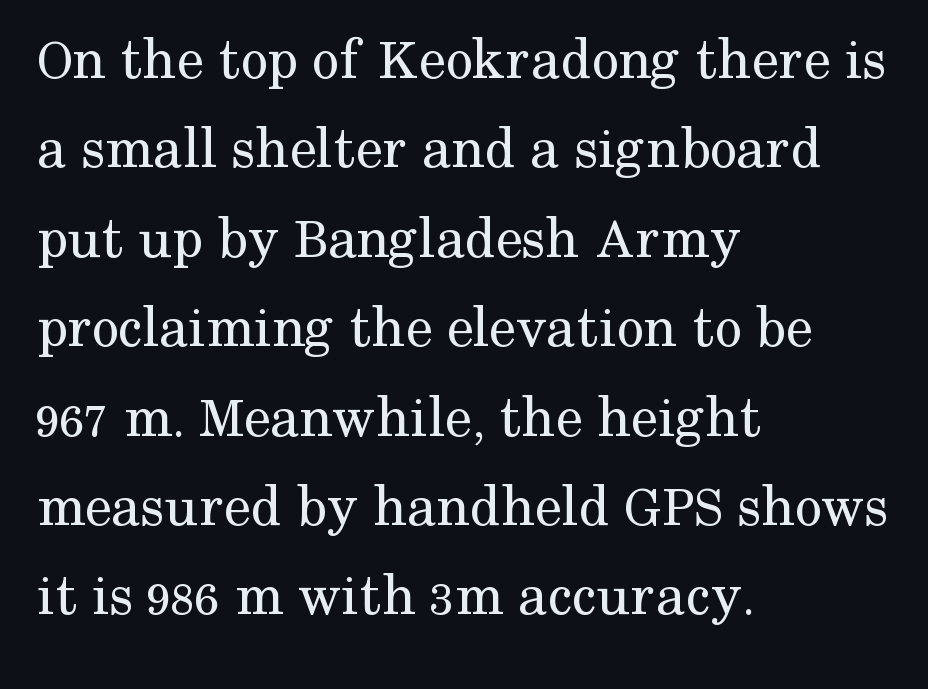
All the whitespace from short lines collects on the right. This sample has the flowing, uneven cadence of proportional lettering. Reading down the column, the eye jumps a familiar distance to each next line. Just letters on the line, the space beneath them empty. Characters follow at the spacing the type designer built in.
